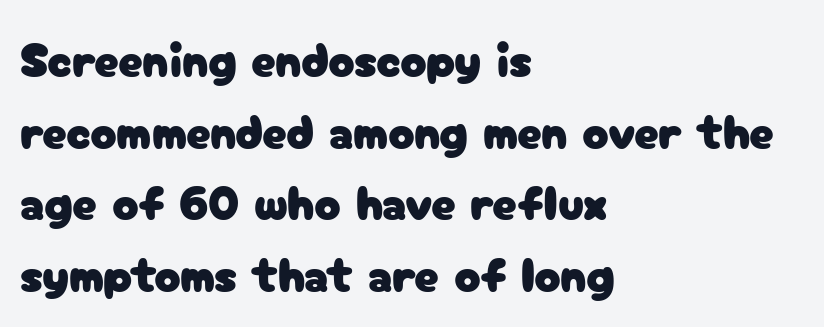
The image shows 49 px sans-serif type, upright; set left-aligned, normal line spacing (1.46x), normal letter spacing, not underlined; low stroke contrast and a medium x-height.
